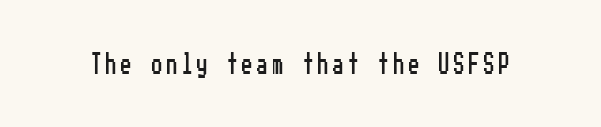
The image shows 21 px text type, upright; set unusually wide letter spacing (+0.22 em), not underlined.
